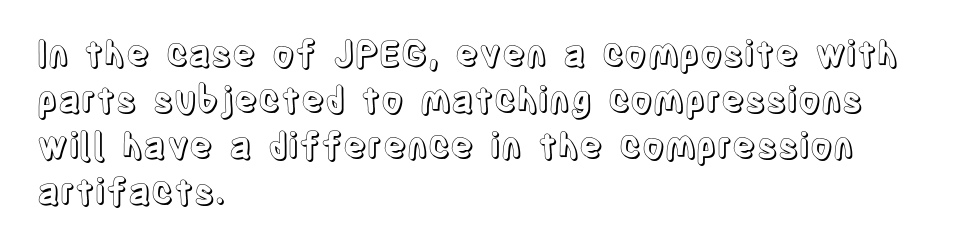
Lines of text with bare space underneath. Leftover space on each line is placed entirely after the last word. Here the designer chose a conventional face with non-uniform glyph widths. Each word holds together tightly as a unit, with standard inter-letter gaps.
